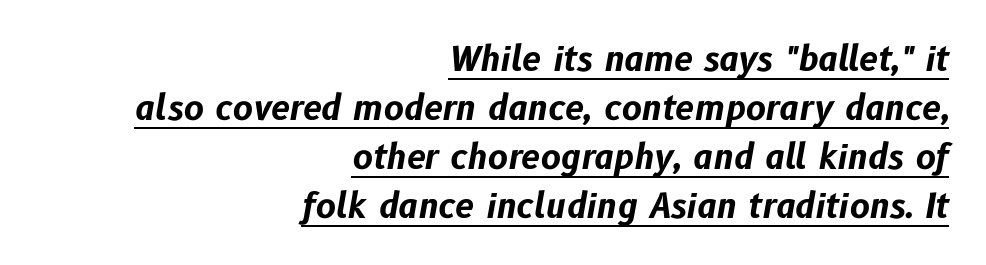
The image shows 34 px bold type, italic (leaning right); set right-aligned, normal line spacing (1.44x), normal letter spacing, underlined; low stroke contrast and a medium x-height.
